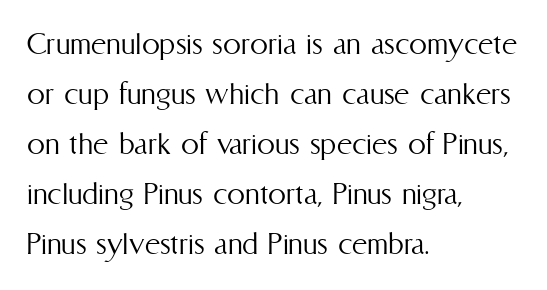
Q: Is the text bold? A: No.
Q: Is the text italic (slanted)? A: No, it is upright.
Q: Is the text underlined? A: No.
Q: How is the paragraph aligned? A: Left-aligned.
Q: Is the spacing between letters normal or unusually wide? A: Normal.
Q: Is the spacing between lines tight, normal or loose? A: Normal.
Q: Width (condensed, normal, or wide)? A: Condensed.
Q: Stroke contrast? A: Medium.
Q: x-height? A: Medium.
Q: Monospaced? A: No.
